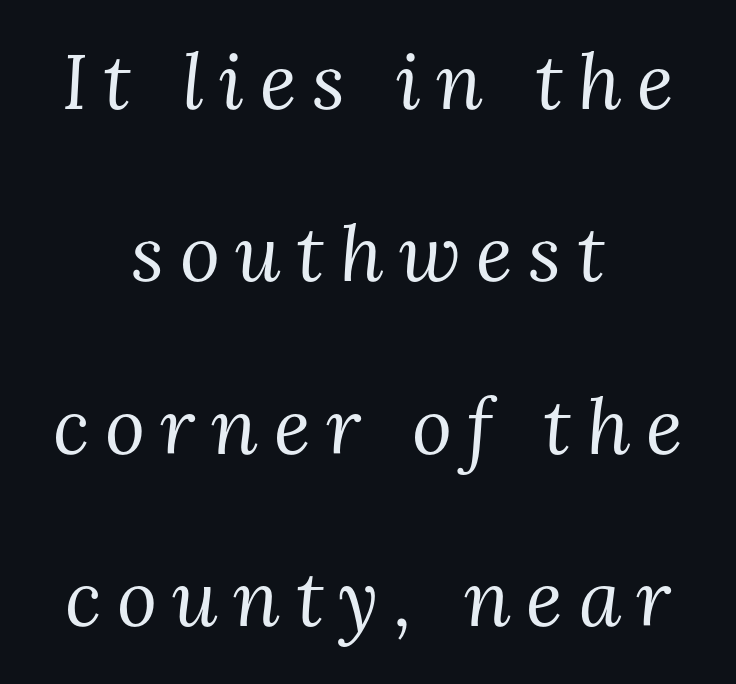
Q: Is the text bold? A: No.
Q: Is the text italic (slanted)? A: Yes, it leans right by about 3 degrees.
Q: Is the typeface a serif or a sans-serif typeface? A: Serif.
Q: Is the text underlined? A: No.
Q: How is the paragraph aligned? A: Centered.
Q: Is the spacing between letters normal or unusually wide? A: Unusually wide.
Q: Is the spacing between lines tight, normal or loose? A: Loose.
Q: Width (condensed, normal, or wide)? A: Normal.
Q: Stroke contrast? A: Medium.
Q: x-height? A: Medium.
Q: Monospaced? A: No.
